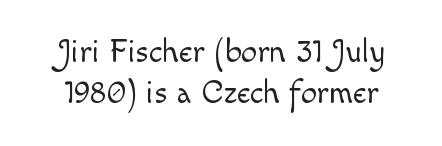
The image shows 32 px light type, upright; set normal line spacing (1.28x), normal letter spacing, not underlined; a small x-height.
